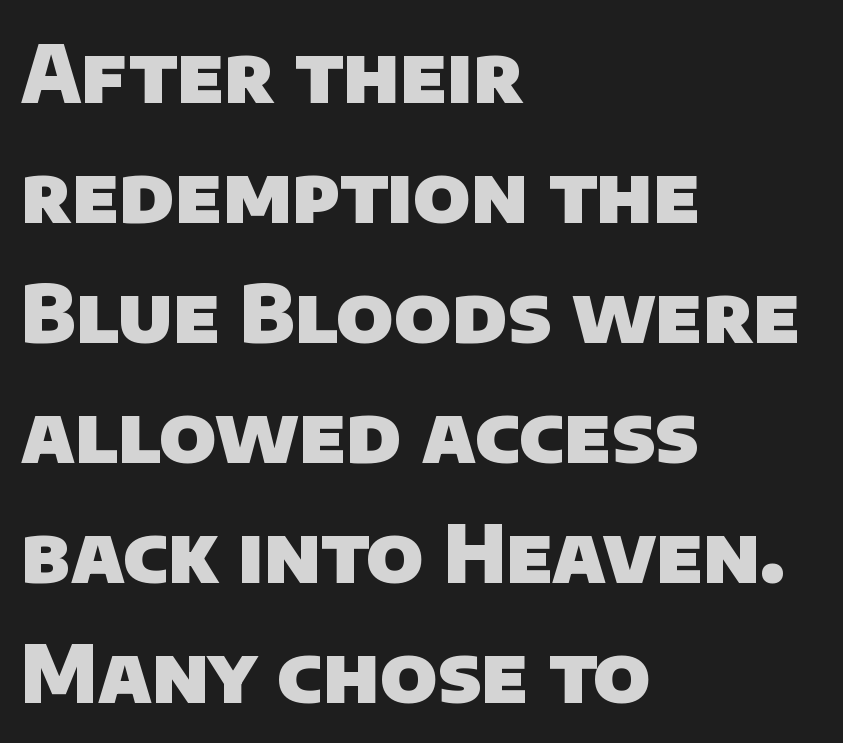
Reading down the column, the eye jumps a familiar distance to each next line. The font is running at its bold setting. Compared with typical body copy, the letter spacing here is the same. Underlining? Definitely not there. Look at the bottom of the vertical strokes: they stop flat, with no serifs. Horizontally, the lines are justified to the leading edge only.
